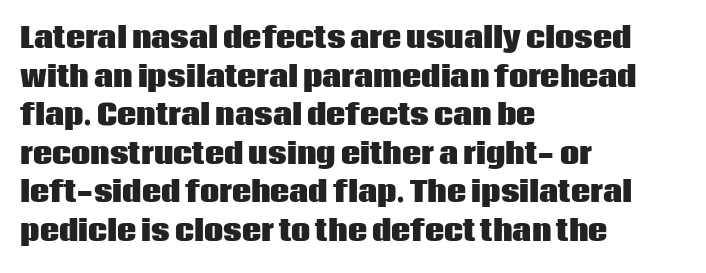
{"italic": "no", "bold": "yes", "underline": "no", "align": "left", "line_spacing": "normal", "line_spacing_ratio": 1.43, "letter_spacing": "normal", "letter_spacing_em": 0.0, "glyph_px": 27}
